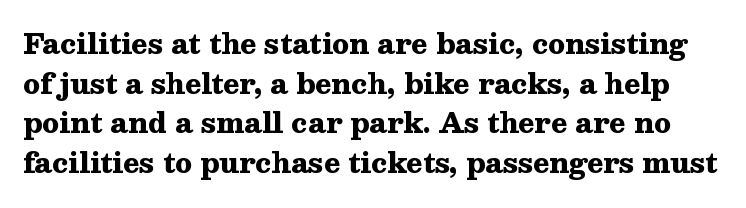
The image shows 27 px bold type, upright; set normal line spacing (1.47x), normal letter spacing, not underlined.
